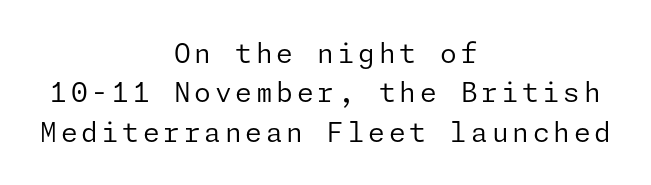
Q: Is the text bold? A: No.
Q: Is the text italic (slanted)? A: No, it is upright.
Q: Is the text underlined? A: No.
Q: How is the paragraph aligned? A: Centered.
Q: Is the spacing between lines tight, normal or loose? A: Normal.
